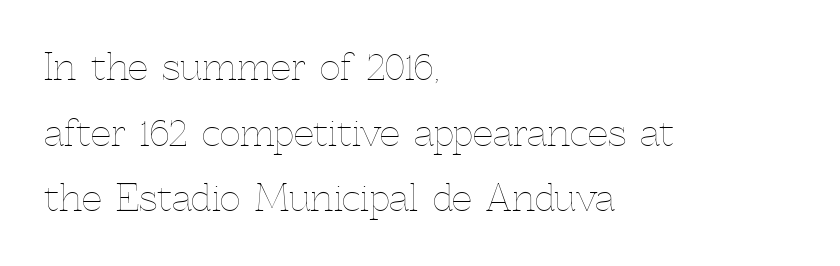
The image shows 36 px thin type, upright; set left-aligned, line spacing 1.82x, normal letter spacing, not underlined; a medium x-height.
